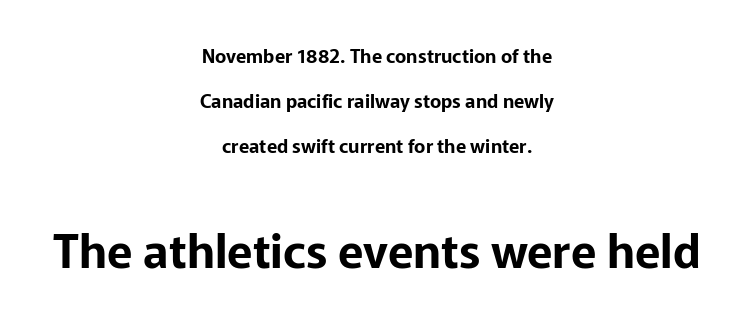
Anything drawn beneath the words? Only blank space. This rendering employs a face without finishing strokes, i.e., a sans-serif. The emphasis by scale lands on block number two, below. Vertical spacing — loose.
